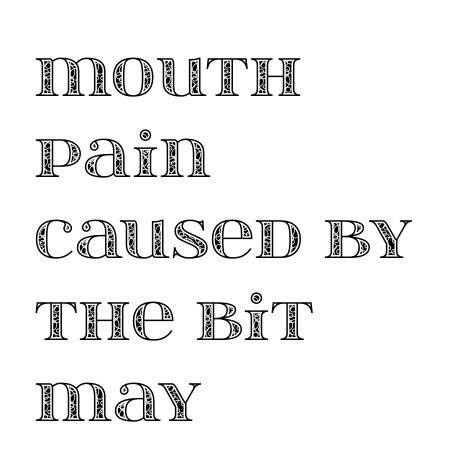
The image shows 62 px wide type, upright; set left-aligned, normal line spacing (1.31x), normal letter spacing, not underlined; a large x-height.
